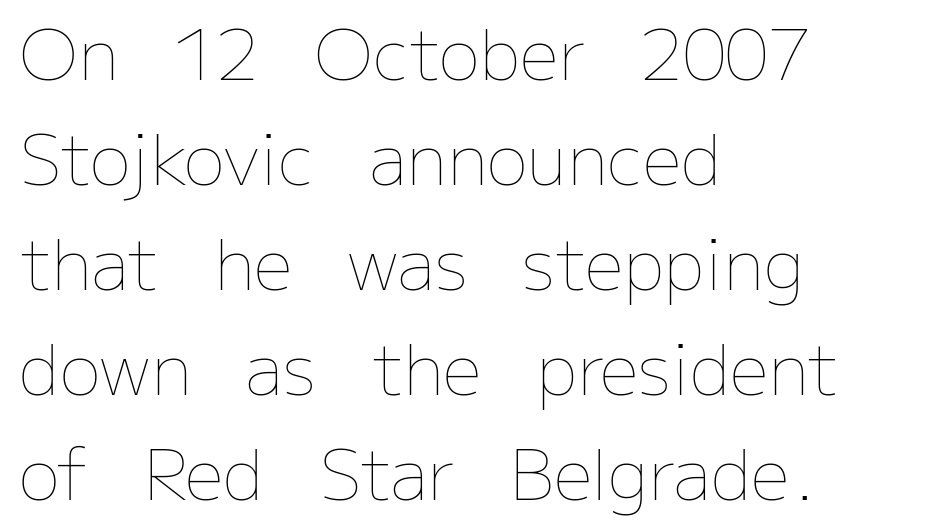
Q: Is the text bold? A: No.
Q: Is the text italic (slanted)? A: No, it is upright.
Q: Is the text underlined? A: No.
Q: How is the paragraph aligned? A: Left-aligned.
Q: Is the spacing between letters normal or unusually wide? A: Normal.
Q: Is the spacing between lines tight, normal or loose? A: Normal.
Q: Width (condensed, normal, or wide)? A: Normal.
Q: Stroke contrast? A: Low.
Q: x-height? A: Medium.
Q: Monospaced? A: No.
